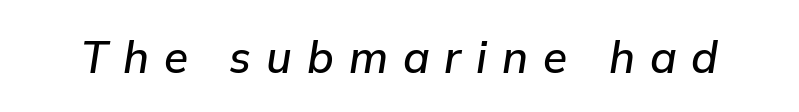
{"italic": "yes", "lean": "right", "slant_degrees": 9, "width": "normal", "stroke_contrast": "low", "x_height": "medium", "monospaced": "no", "underline": "no", "letter_spacing": "wide", "letter_spacing_em": 0.34, "glyph_px": 44}
